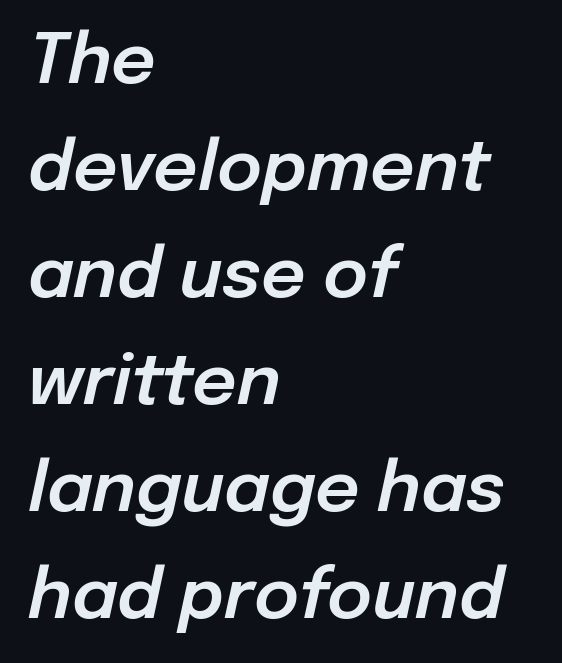
{"italic": "yes", "lean": "right", "slant_degrees": 12, "width": "normal", "stroke_contrast": "low", "x_height": "medium", "monospaced": "no", "underline": "no", "align": "left", "line_spacing": "normal", "line_spacing_ratio": 1.55, "letter_spacing": "normal", "letter_spacing_em": 0.0, "glyph_px": 69}
